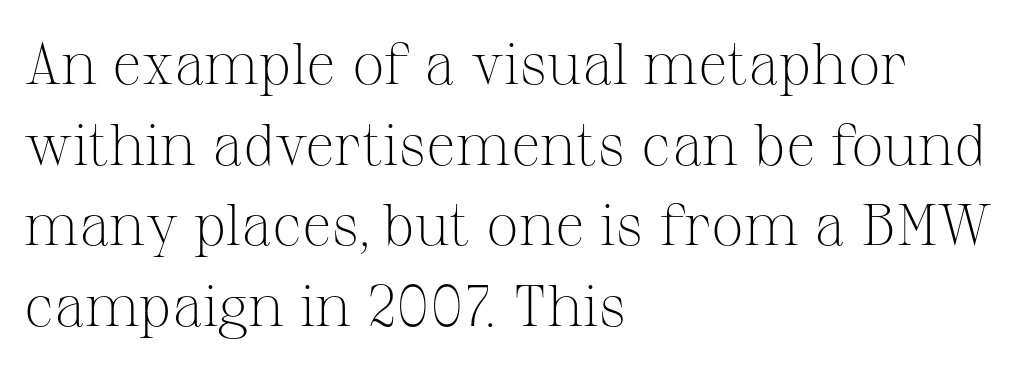
{"serif": "yes", "italic": "no", "bold": "no", "weight": "light", "width": "normal", "stroke_contrast": "medium", "x_height": "medium", "monospaced": "no", "underline": "no", "align": "left", "line_spacing": "normal", "line_spacing_ratio": 1.39, "letter_spacing": "normal", "letter_spacing_em": 0.0, "glyph_px": 58}
